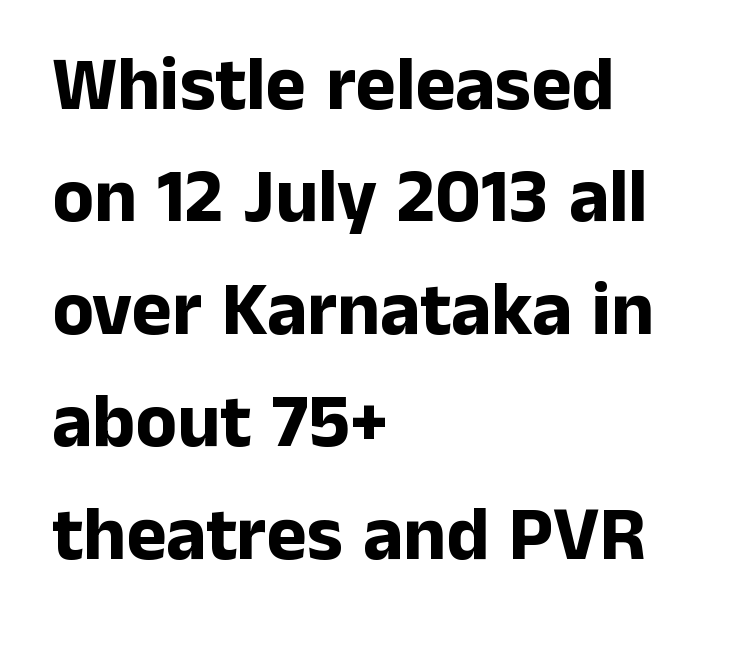
{"serif": "no", "italic": "no", "bold": "yes", "weight": "bold", "width": "normal", "stroke_contrast": "low", "x_height": "medium", "monospaced": "no", "underline": "no", "align": "left", "line_spacing": "normal", "line_spacing_ratio": 1.48, "letter_spacing": "normal", "letter_spacing_em": 0.0, "glyph_px": 76}
